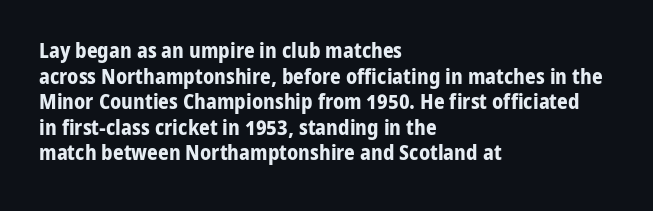
{"italic": "no", "bold": "yes", "underline": "no", "align": "left", "line_spacing_ratio": 1.22, "letter_spacing": "normal", "letter_spacing_em": 0.0, "glyph_px": 21}
